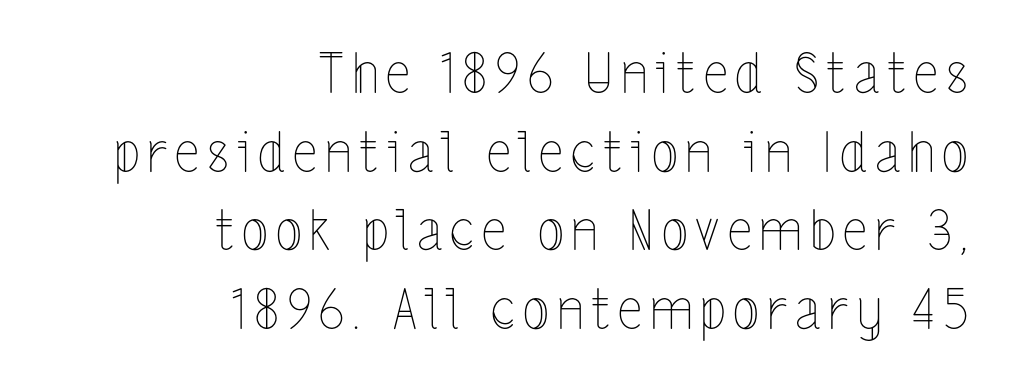
The image shows 55 px thin, condensed type, upright; set right-aligned, normal line spacing (1.43x), not underlined; a medium x-height.
